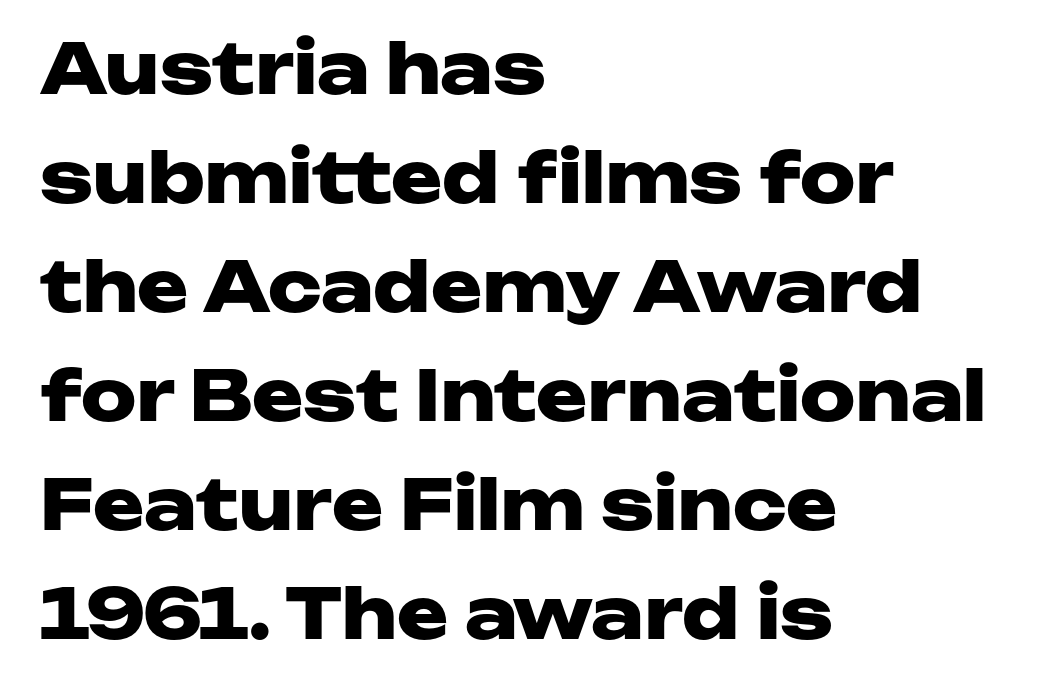
Q: Is the text bold? A: Yes.
Q: Is the text italic (slanted)? A: No, it is upright.
Q: Is the typeface a serif or a sans-serif typeface? A: Sans-serif.
Q: Is the text underlined? A: No.
Q: How is the paragraph aligned? A: Left-aligned.
Q: Is the spacing between letters normal or unusually wide? A: Normal.
Q: Is the spacing between lines tight, normal or loose? A: Normal.
Q: Width (condensed, normal, or wide)? A: Wide.
Q: Stroke contrast? A: Low.
Q: x-height? A: Medium.
Q: Monospaced? A: No.
